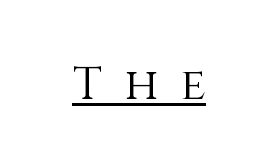
Q: Is the text bold? A: No.
Q: Is the text italic (slanted)? A: No, it is upright.
Q: Is the text underlined? A: Yes.
Q: Is the spacing between letters normal or unusually wide? A: Unusually wide.
Q: Width (condensed, normal, or wide)? A: Normal.
Q: Stroke contrast? A: Medium.
Q: x-height? A: Large.
Q: Monospaced? A: No.
